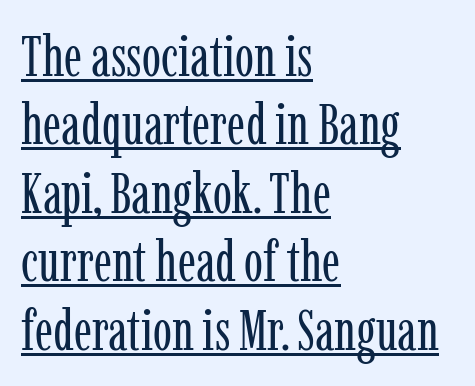
Nothing unusual about the tracking: characters are spaced as the font intends. Looks like regular typesetting: each glyph gets only the width it needs. Underline: present. No chunkiness to these letters — they're not bold. Designer's note — italics off, roman on. Each line starts at the same left margin while the right side varies.
